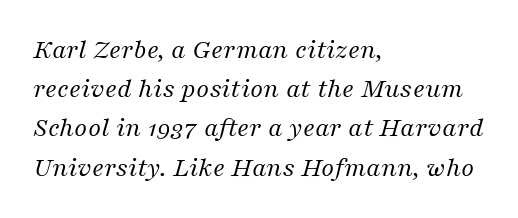
The image shows 28 px regular-weight serif type, italic (leaning right); set left-aligned, normal line spacing (1.4x), normal letter spacing, not underlined; medium stroke contrast and a medium x-height.
